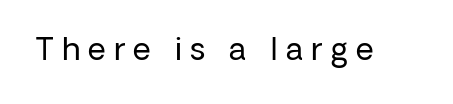
Weight: not bold — regular or lighter. Classification — sans serif. The face used here is rendered with a markedly widened letterfit. The lettering holds an erect, upright posture throughout. Here the designer chose a conventional face with non-uniform glyph widths. Underlining? Definitely not there.
